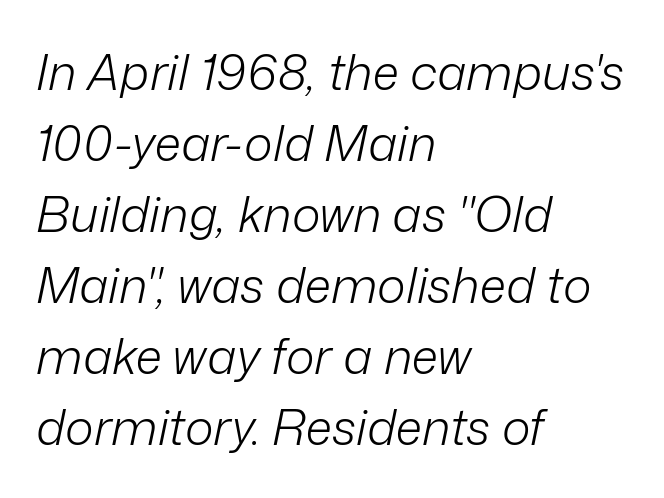
Q: Is the text bold? A: No.
Q: Is the text italic (slanted)? A: Yes, it leans right by about 12 degrees.
Q: Is the text underlined? A: No.
Q: How is the paragraph aligned? A: Left-aligned.
Q: Is the spacing between letters normal or unusually wide? A: Normal.
Q: Is the spacing between lines tight, normal or loose? A: Normal.
Q: Width (condensed, normal, or wide)? A: Normal.
Q: Stroke contrast? A: Low.
Q: x-height? A: Medium.
Q: Monospaced? A: No.
